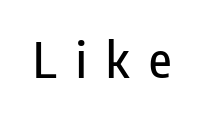
{"serif": "no", "italic": "no", "width": "condensed", "stroke_contrast": "low", "x_height": "medium", "monospaced": "no", "underline": "no", "letter_spacing": "wide", "letter_spacing_em": 0.4, "glyph_px": 49}
